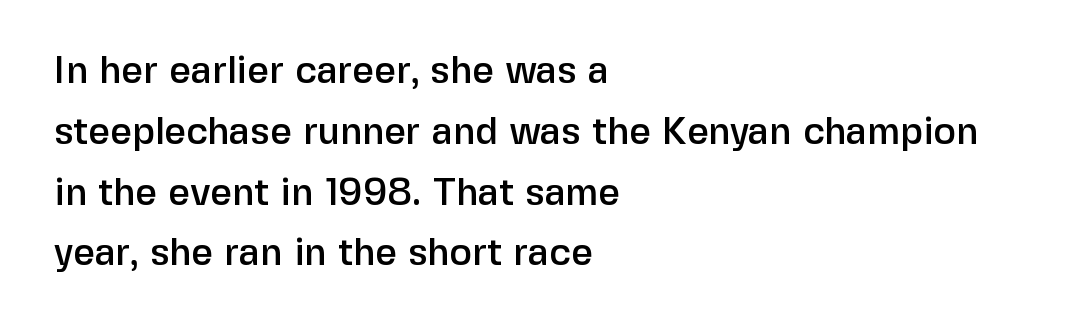
The image shows 38 px sans-serif type, upright; set left-aligned, normal line spacing (1.6x), normal letter spacing, not underlined; low stroke contrast and a medium x-height.
